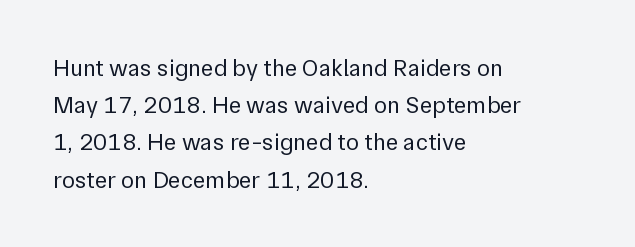
Q: Is the text bold? A: No.
Q: Is the text italic (slanted)? A: No, it is upright.
Q: Is the text underlined? A: No.
Q: How is the paragraph aligned? A: Left-aligned.
Q: Is the spacing between letters normal or unusually wide? A: Normal.
Q: Is the spacing between lines tight, normal or loose? A: Normal.
